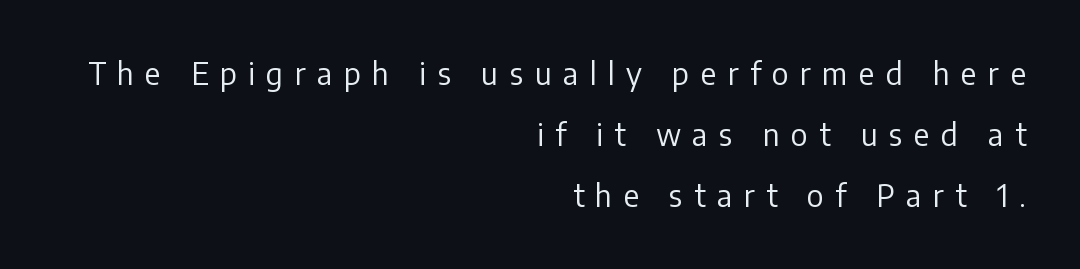
{"serif": "no", "italic": "no", "bold": "no", "weight": "regular", "width": "normal", "stroke_contrast": "low", "x_height": "medium", "monospaced": "no", "underline": "no", "align": "right", "line_spacing": "loose", "line_spacing_ratio": 2.04, "letter_spacing": "wide", "letter_spacing_em": 0.38, "glyph_px": 30}
